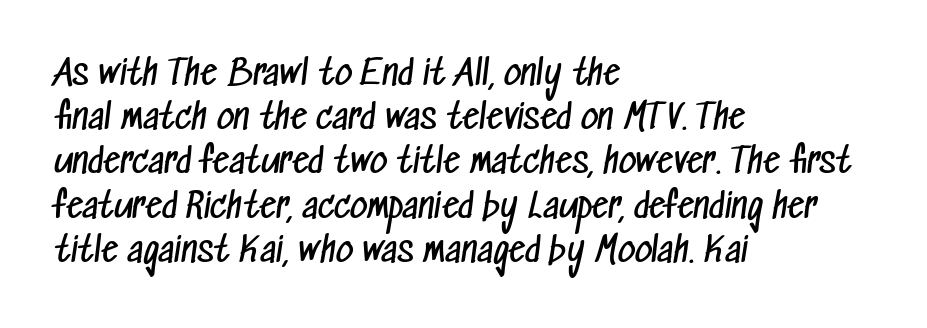
Quick note: underline off. Students, note that the glyphs here touch the page at normal intervals. This sample uses a sans-serif face. Line starts are locked; line ends wander. Vertical stems look standard width or narrower in stroke.
